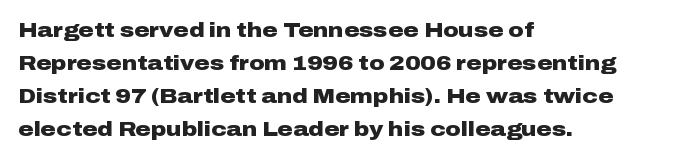
The image shows 21 px bold type, upright; set left-aligned, normal line spacing (1.57x), normal letter spacing, not underlined.
